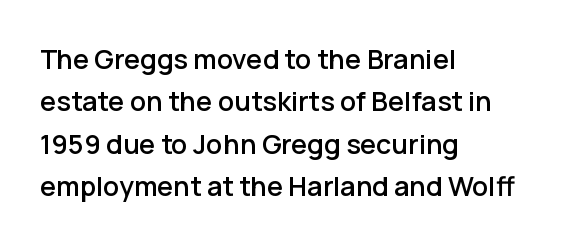
Successive baselines arrive at the customary interval. Tall strokes in this sample are plumb rather than angled. Where is the straight margin? On the left. Lines of text with bare space underneath. Each word holds together tightly as a unit, with standard inter-letter gaps.
